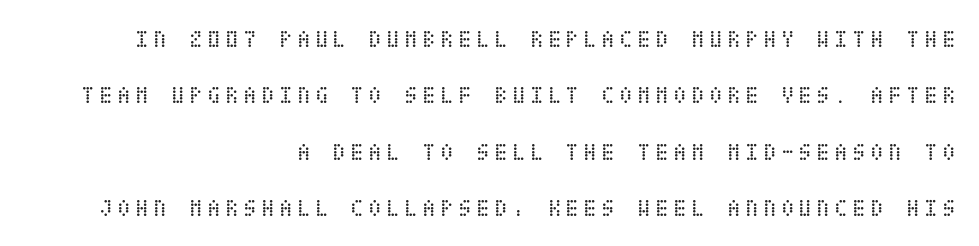
{"italic": "no", "bold": "no", "underline": "no", "align": "right", "line_spacing": "loose", "line_spacing_ratio": 2.35, "letter_spacing": "wide", "letter_spacing_em": 0.2, "glyph_px": 24}
